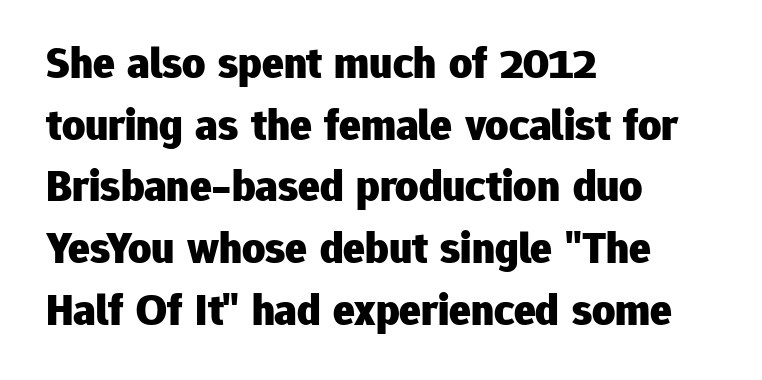
Q: Is the text bold? A: Yes.
Q: Is the text italic (slanted)? A: No, it is upright.
Q: Is the typeface a serif or a sans-serif typeface? A: Sans-serif.
Q: Is the text underlined? A: No.
Q: How is the paragraph aligned? A: Left-aligned.
Q: Is the spacing between letters normal or unusually wide? A: Normal.
Q: Is the spacing between lines tight, normal or loose? A: Normal.
Q: Width (condensed, normal, or wide)? A: Normal.
Q: Stroke contrast? A: Low.
Q: x-height? A: Medium.
Q: Monospaced? A: No.
